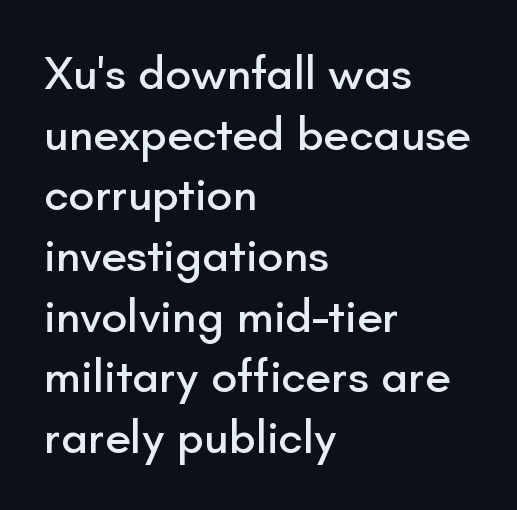
Serif or sans? Sans — the stroke terminals are bare. Regarding leading, the lines here are spaced in the standard way. Tall strokes in this sample are plumb rather than angled. Which margin do the lines hug? The left one — the right edge is uneven.
